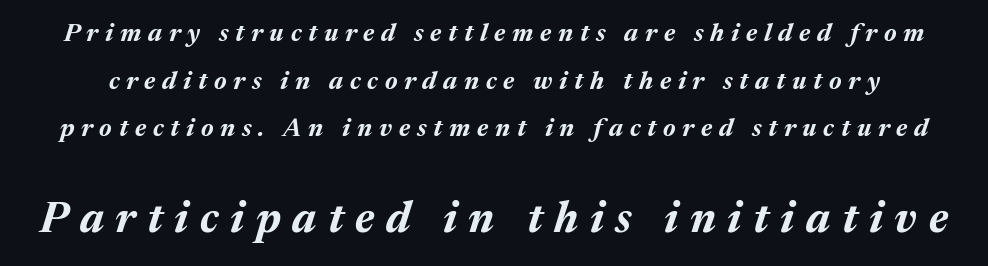
Q: Is the text bold? A: Yes.
Q: Is the text italic (slanted)? A: Yes, it leans right by about 17 degrees.
Q: Is the text underlined? A: No.
Q: Is the spacing between letters normal or unusually wide? A: Unusually wide.
Q: Is the spacing between lines tight, normal or loose? A: Loose.
Q: Which block of text is set in a larger size, the first (top) or the second (bottom)? A: The second (bottom) one.
Q: Width (condensed, normal, or wide)? A: Normal.
Q: Stroke contrast? A: Medium.
Q: x-height? A: Medium.
Q: Monospaced? A: No.
